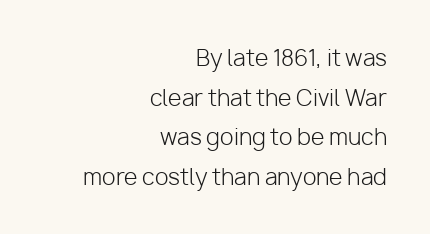
The rag falls on the left side of this text block. Is the type heavy? It reads as light-to-regular instead. Inter-character spacing is left at the font's built-in metrics. Italic: no, the glyphs are upright roman. The zone under the glyphs is completely vacant.
